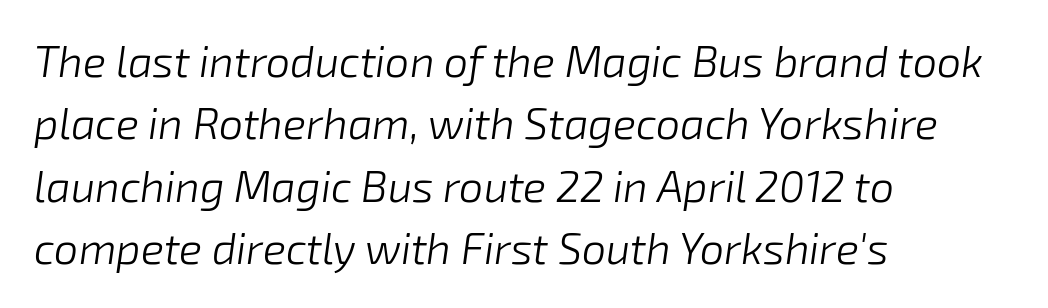
Q: Is the text bold? A: No.
Q: Is the text italic (slanted)? A: Yes, it leans right by about 8 degrees.
Q: Is the text underlined? A: No.
Q: How is the paragraph aligned? A: Left-aligned.
Q: Is the spacing between letters normal or unusually wide? A: Normal.
Q: Is the spacing between lines tight, normal or loose? A: Normal.
Q: Width (condensed, normal, or wide)? A: Normal.
Q: Stroke contrast? A: Low.
Q: x-height? A: Medium.
Q: Monospaced? A: No.
